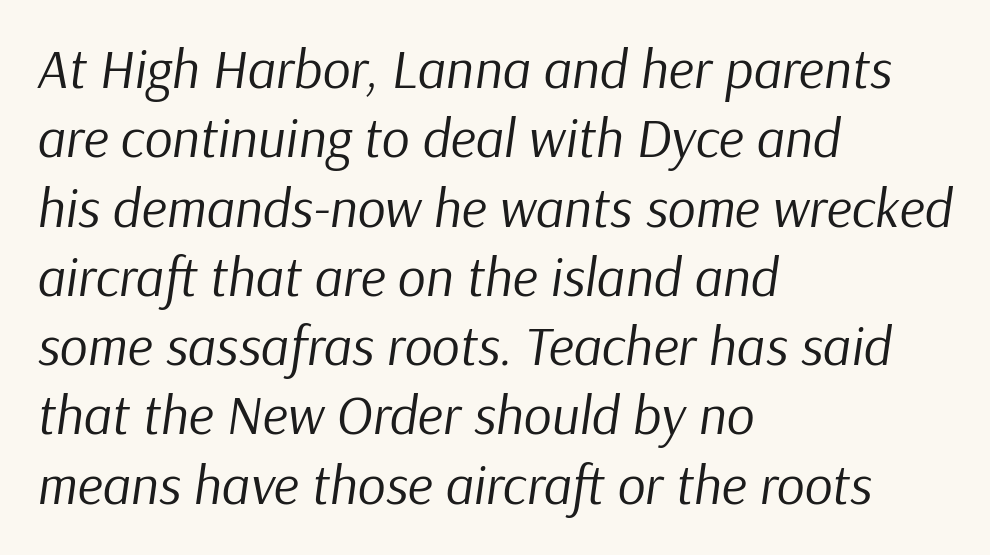
Characters are canted at an angle relative to the baseline's perpendicular. Think standard paragraph weight, or any step lighter than that. The rendering uses a moderate line-height, typical for paragraphs. The rendering uses natural spacing where letterforms have individual widths. The passage shown is not underscored anywhere. A student would call this left alignment; a typographer would say flush left, rag right.
